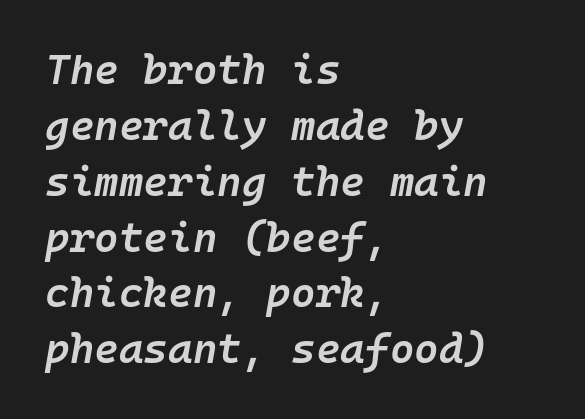
Is this a fixed-width face? Yes — each glyph sits in an identical cell. The compositor pushed each line to the left boundary. The letters are slanted; this is an italic face. Nobody touched the tracking dial on this one. This sample keeps an unexceptional amount of space between lines.
